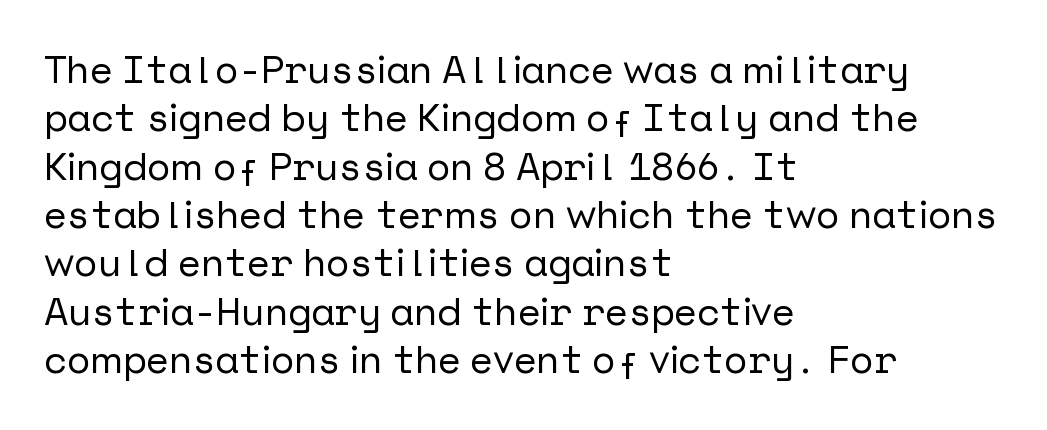
Is the block centered? No — it sits flush against the left margin. The font family rendered here belongs to the sans-serif group. Italic: no, the glyphs are upright roman. The rendering keeps characters at their native spacing. The strip under each line holds only bare page.
